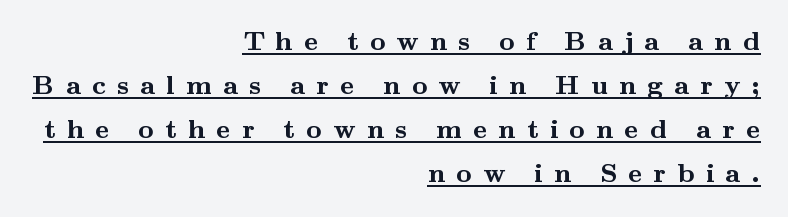
This sample is right-justified, so line beginnings fall wherever the words allow. Spacing between characters has been opened up far beyond the box default. The lettering holds an erect, upright posture throughout. Check the space under the baseline: a stroke is drawn there. Notice how descenders clear the ascenders below comfortably — that's standard leading.
